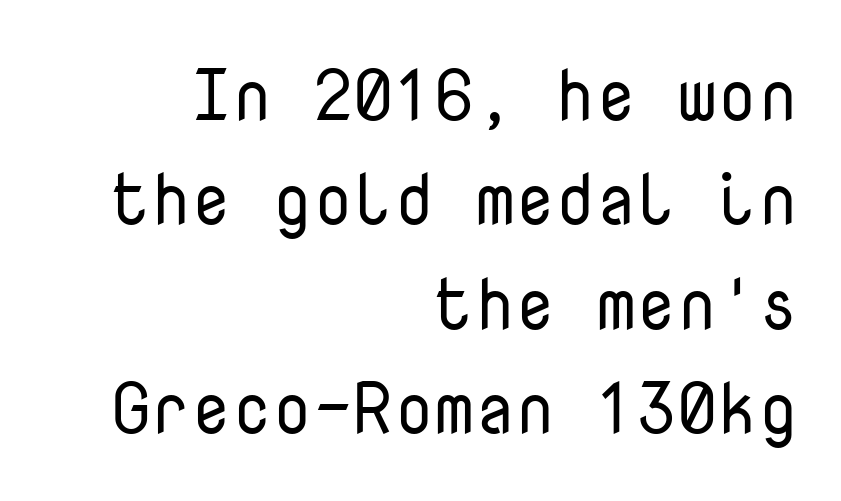
{"serif": "no", "italic": "no", "bold": "no", "weight": "regular", "width": "normal", "stroke_contrast": "low", "x_height": "medium", "monospaced": "yes", "underline": "no", "align": "right", "line_spacing": "normal", "line_spacing_ratio": 1.45, "letter_spacing": "normal", "letter_spacing_em": 0.0, "glyph_px": 72}
